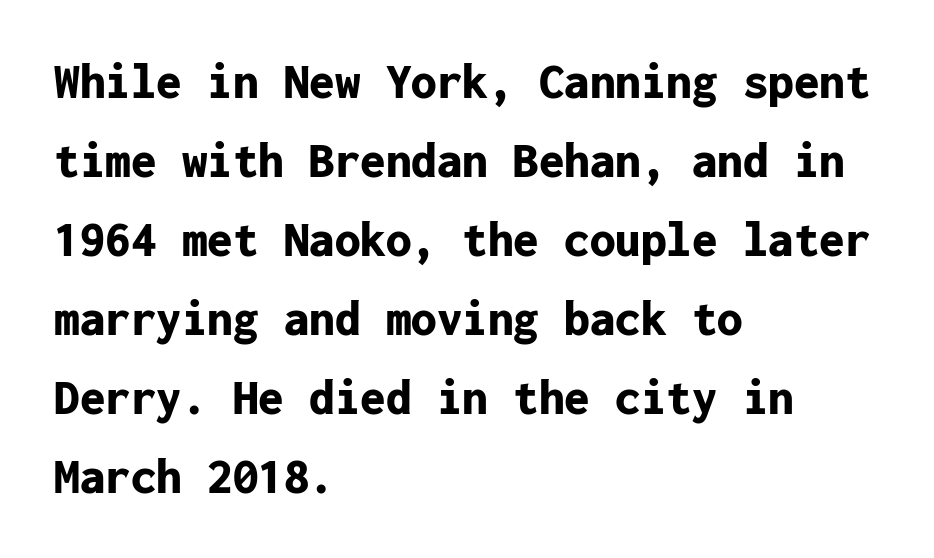
In terms of posture, this sample is upright. Quick note: underline off. Observe the ordinary spacing: letters are neighbours, not strangers. Baseline-to-baseline distance is the conventional proportion of letter height. The passage is arranged the way most books set body copy — flush left.
